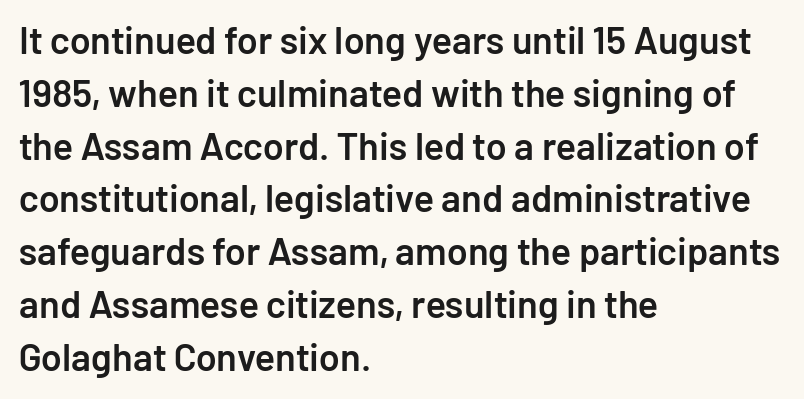
{"serif": "no", "italic": "no", "bold": "semi", "weight": "semibold", "width": "normal", "stroke_contrast": "low", "x_height": "medium", "monospaced": "no", "underline": "no", "align": "left", "line_spacing": "normal", "line_spacing_ratio": 1.39, "letter_spacing": "normal", "letter_spacing_em": 0.0, "glyph_px": 38}
